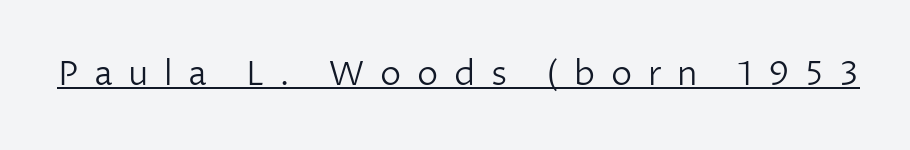
{"serif": "no", "italic": "no", "bold": "no", "weight": "light", "width": "normal", "stroke_contrast": "low", "x_height": "medium", "monospaced": "no", "underline": "yes", "letter_spacing": "wide", "letter_spacing_em": 0.46, "glyph_px": 34}
